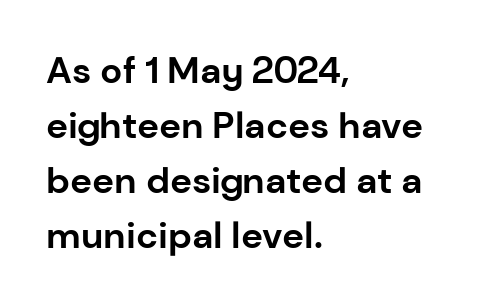
{"serif": "no", "italic": "no", "bold": "yes", "weight": "bold", "width": "normal", "stroke_contrast": "low", "x_height": "medium", "monospaced": "no", "underline": "no", "align": "left", "line_spacing": "normal", "line_spacing_ratio": 1.49, "letter_spacing": "normal", "letter_spacing_em": 0.0, "glyph_px": 37}
